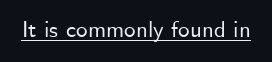
You can see a thin bar hugging the bottom of the glyphs. This rendering leaves character spacing at its baseline value. Style check: upright.
